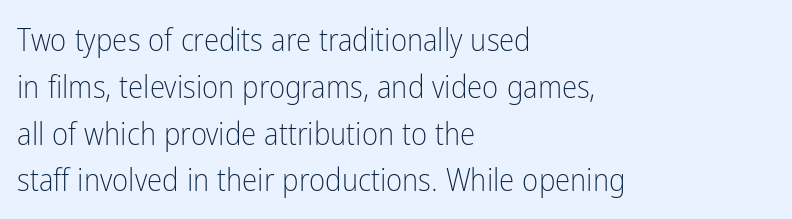
Honestly, there is no underline to notice here at all. The letterforms sit shoulder to shoulder at normal distance. You can tell from the bare stems that sans-serif type was used. Is this a heavy cut? Hardly; it is regular or lighter. Posture: vertical. Leading: standard.
